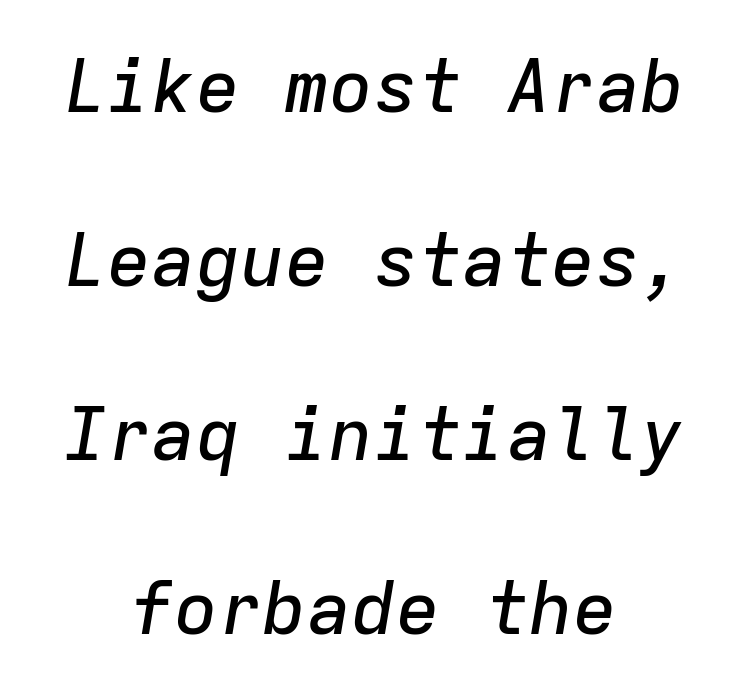
Q: Is the text italic (slanted)? A: Yes, it leans right by about 9 degrees.
Q: Is the text underlined? A: No.
Q: How is the paragraph aligned? A: Centered.
Q: Is the spacing between letters normal or unusually wide? A: Normal.
Q: Is the spacing between lines tight, normal or loose? A: Loose.
Q: Width (condensed, normal, or wide)? A: Normal.
Q: Stroke contrast? A: Low.
Q: x-height? A: Medium.
Q: Monospaced? A: Yes.
